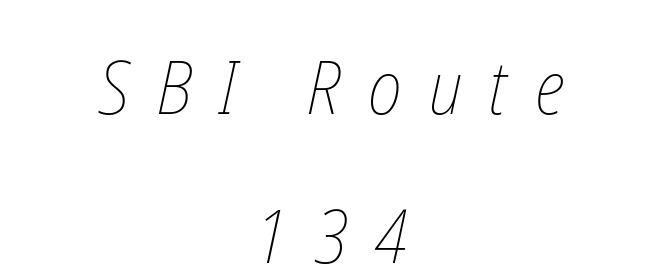
{"bold": "no", "weight": "thin", "width": "condensed", "stroke_contrast": "low", "x_height": "medium", "monospaced": "no", "underline": "no", "align": "center", "line_spacing": "loose", "line_spacing_ratio": 1.99, "letter_spacing": "wide", "letter_spacing_em": 0.37, "glyph_px": 75}
